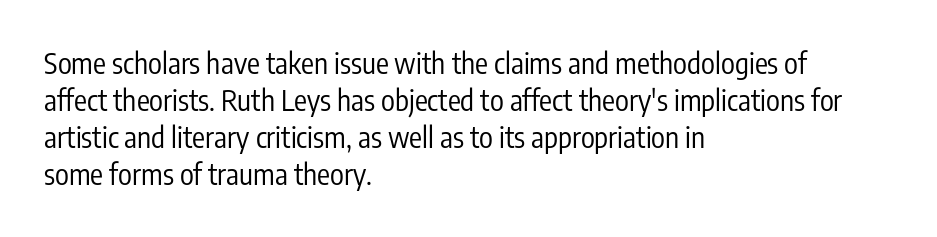
{"serif": "no", "italic": "no", "bold": "no", "weight": "regular", "width": "condensed", "stroke_contrast": "low", "x_height": "medium", "monospaced": "no", "underline": "no", "align": "left", "line_spacing": "normal", "line_spacing_ratio": 1.28, "letter_spacing": "normal", "letter_spacing_em": 0.0, "glyph_px": 29}
